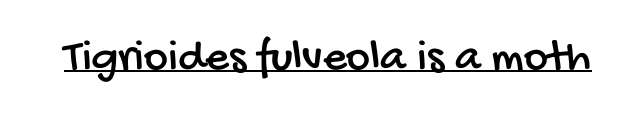
{"serif": "no", "width": "condensed", "stroke_contrast": "low", "x_height": "large", "monospaced": "no", "underline": "yes", "letter_spacing": "normal", "letter_spacing_em": 0.0, "glyph_px": 46}
